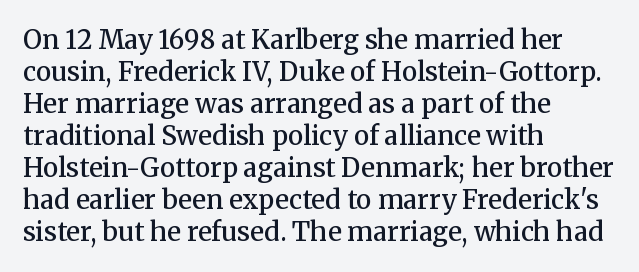
The image shows 26 px text type, upright; set left-aligned, line spacing 1.23x, normal letter spacing, not underlined.
